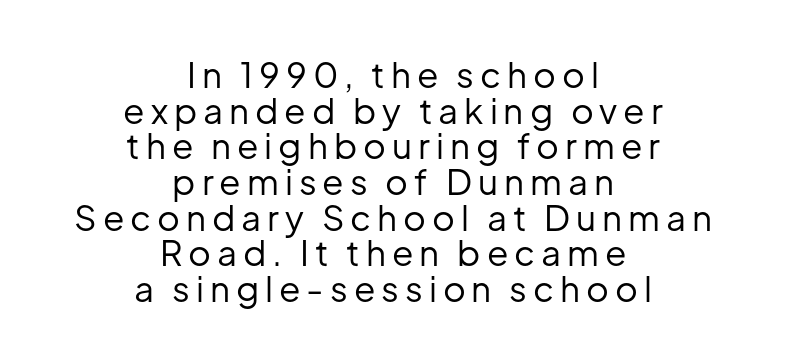
The specimen omits any rule beneath the text block's lines. Proportional: the letters do not fall into vertical columns. Centered paragraph, ragged on both sides. The letters stand straight up with perfectly vertical stems.
